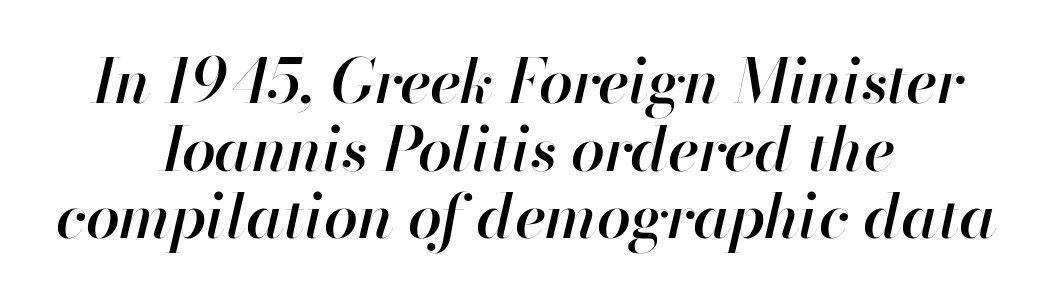
{"italic": "yes", "lean": "right", "slant_degrees": 13, "bold": "semi", "weight": "semibold", "width": "normal", "stroke_contrast": "high", "x_height": "small", "monospaced": "no", "underline": "no", "align": "center", "line_spacing": "tight", "line_spacing_ratio": 1.11, "letter_spacing": "normal", "letter_spacing_em": 0.0, "glyph_px": 61}
